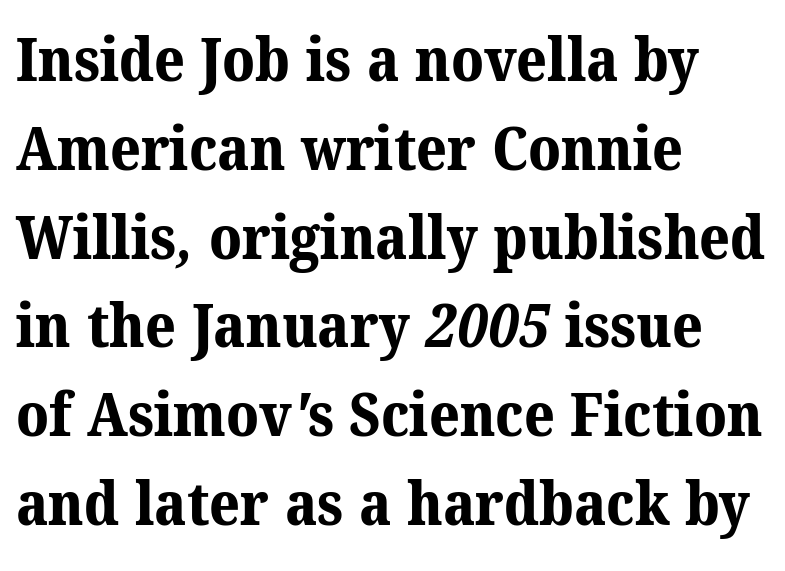
The image shows 60 px bold serif type; set left-aligned, normal line spacing (1.48x), normal letter spacing, not underlined; medium stroke contrast and a medium x-height.
